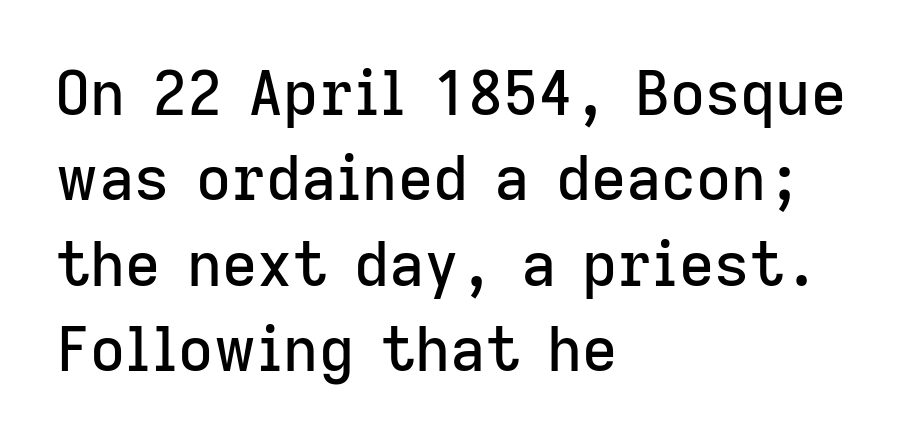
The image shows 61 px sans-serif type, upright; set left-aligned, normal line spacing (1.4x), normal letter spacing, not underlined; low stroke contrast and a medium x-height.
